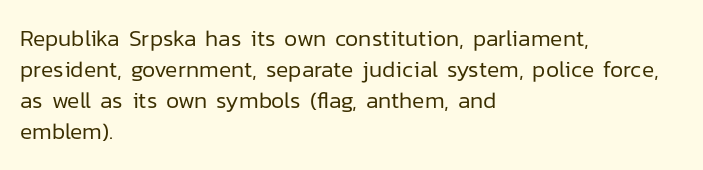
Posture: upright roman. The ragged edge is on the right, which tells us the setting is flush left. Reading down the column, the eye jumps a familiar distance to each next line. The specimen omits any rule beneath the text block's lines. The face looks like a standard text weight, possibly lighter.
